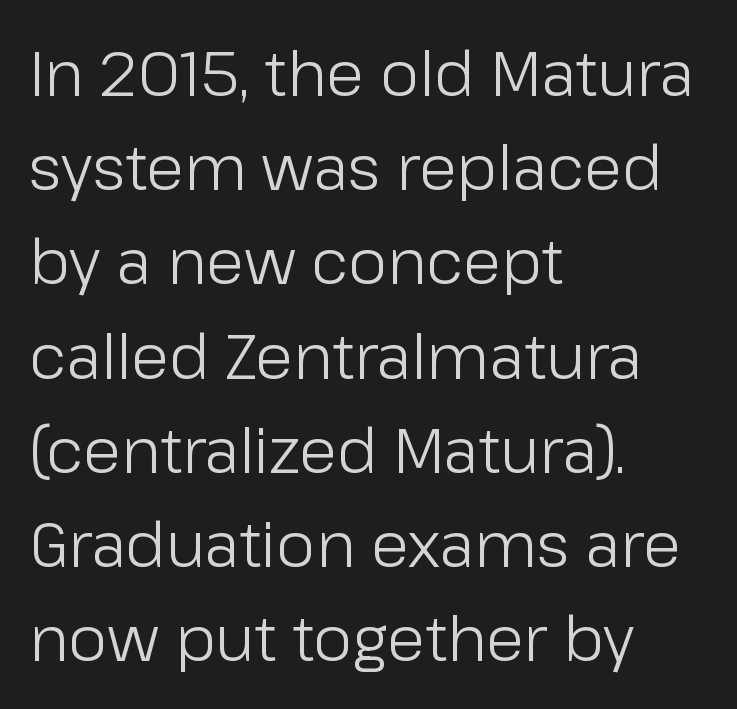
The image shows 62 px light sans-serif type, upright; set left-aligned, normal line spacing (1.52x), normal letter spacing, not underlined; low stroke contrast and a medium x-height.
